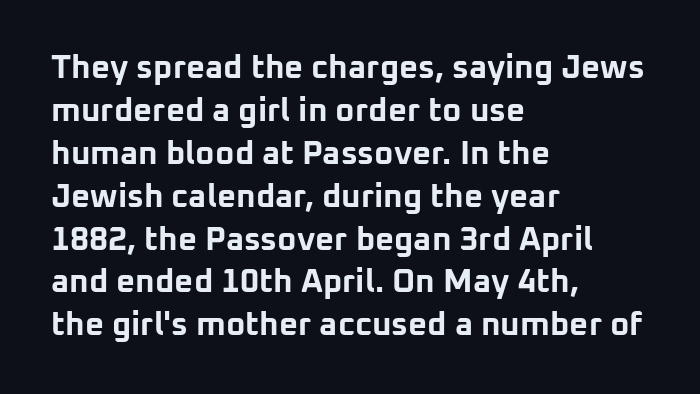
Q: Is the text bold? A: Yes.
Q: Is the text italic (slanted)? A: No, it is upright.
Q: Is the typeface a serif or a sans-serif typeface? A: Sans-serif.
Q: Is the text underlined? A: No.
Q: How is the paragraph aligned? A: Left-aligned.
Q: Is the spacing between letters normal or unusually wide? A: Normal.
Q: Is the spacing between lines tight, normal or loose? A: Normal.
Q: Width (condensed, normal, or wide)? A: Normal.
Q: Stroke contrast? A: Low.
Q: x-height? A: Medium.
Q: Monospaced? A: No.
